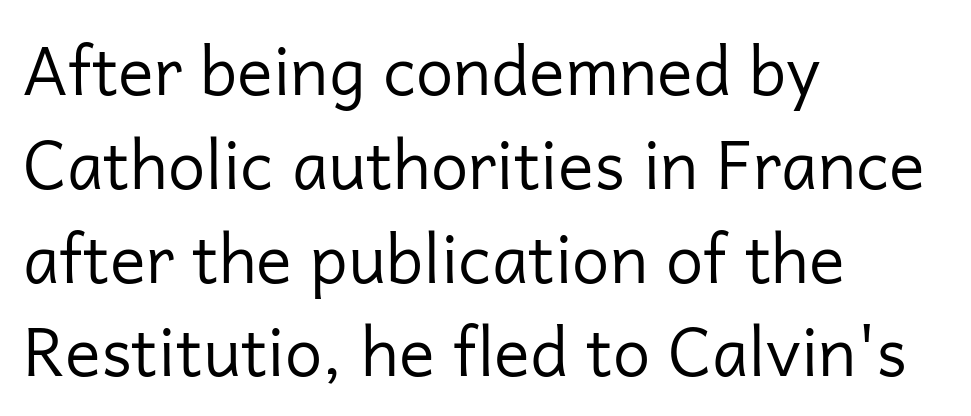
Each new line begins a customary step beneath the previous one. Is the letter spacing exaggerated? No — it looks like the ordinary default. Each row of text sits above clean, open space. A classic flush-left, rag-right setting is used for this passage. Vertical stems look standard width or narrower in stroke.
